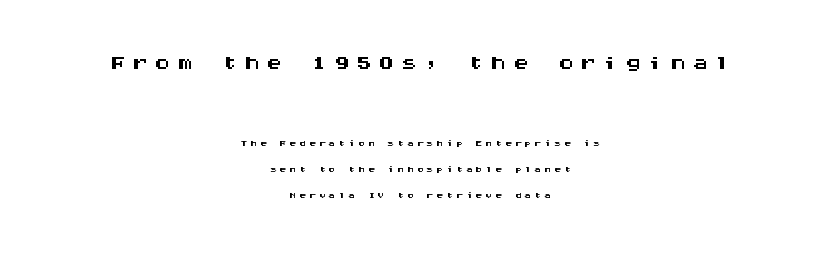
Whoever set this made the first block the dominant, larger element. A bare baseline throughout the passage. The face used here is a sans, in the tradition of grotesques and geometrics. The passage shown has open, widely tracked lettering throughout. Neither beginnings nor endings align; midpoints do.
